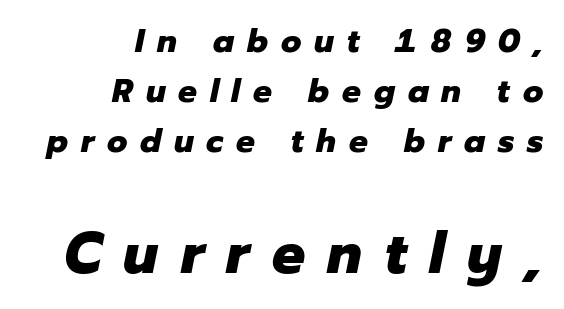
Q: Is the text bold? A: Yes.
Q: Is the text italic (slanted)? A: Yes, it leans right by about 12 degrees.
Q: Is the text underlined? A: No.
Q: How is the paragraph aligned? A: Right-aligned.
Q: Is the spacing between letters normal or unusually wide? A: Unusually wide.
Q: Is the spacing between lines tight, normal or loose? A: Normal.
Q: Which block of text is set in a larger size, the first (top) or the second (bottom)? A: The second (bottom) one.
Q: Width (condensed, normal, or wide)? A: Normal.
Q: Stroke contrast? A: Low.
Q: x-height? A: Medium.
Q: Monospaced? A: No.
